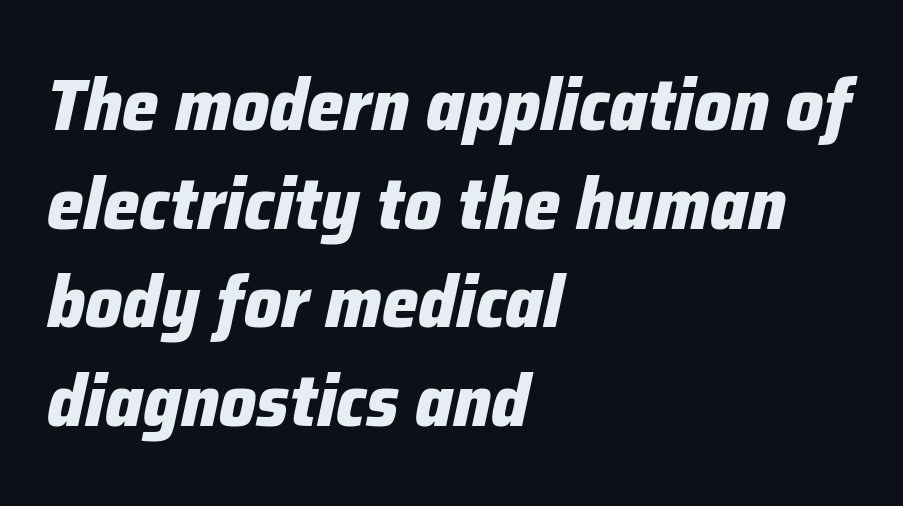
{"italic": "yes", "lean": "right", "slant_degrees": 12, "bold": "yes", "weight": "heavy", "width": "normal", "stroke_contrast": "low", "x_height": "medium", "monospaced": "no", "underline": "no", "align": "left", "line_spacing": "normal", "line_spacing_ratio": 1.35, "letter_spacing": "normal", "letter_spacing_em": 0.0, "glyph_px": 73}
